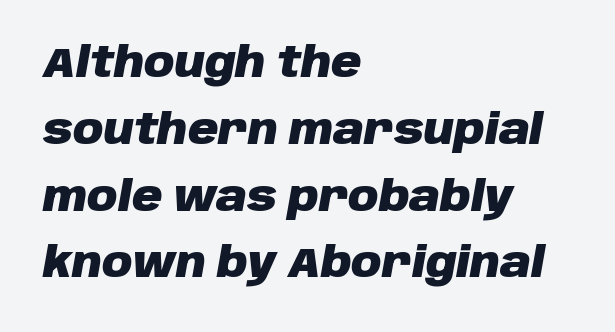
The image shows 42 px heavy type, italic (leaning right); set left-aligned, normal line spacing (1.59x), normal letter spacing, not underlined; low stroke contrast and a large x-height.
